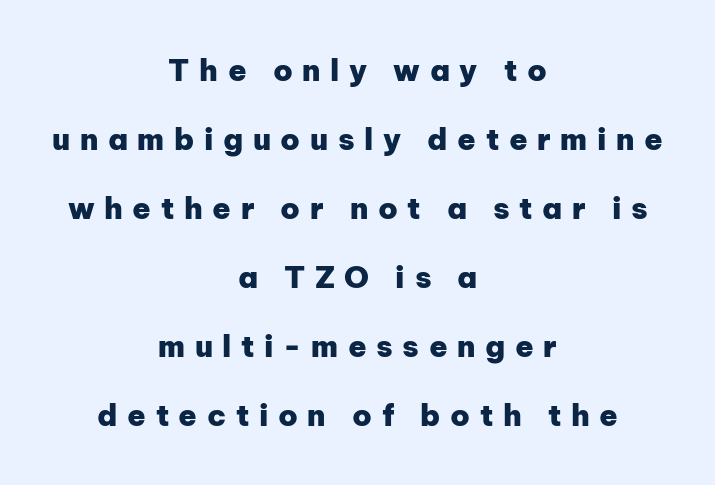
Casual observation: everything's sitting right in the middle. Beneath every word, the page is bare. Font category for this specimen: sans-serif. These lines are rendered in a variable-pitch font.
